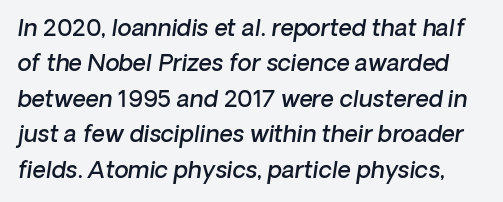
The image shows 23 px text type; set normal line spacing (1.54x), normal letter spacing, not underlined.
